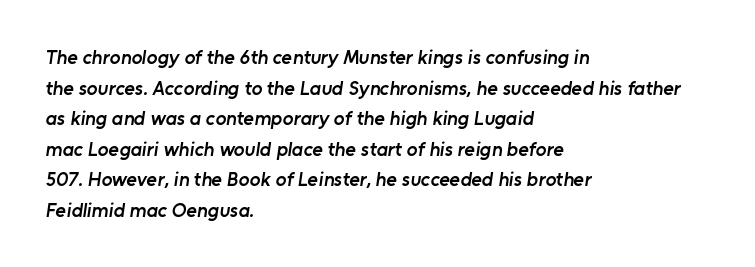
{"bold": "semi", "underline": "no", "align": "left", "line_spacing": "normal", "line_spacing_ratio": 1.53, "letter_spacing": "normal", "letter_spacing_em": 0.0, "glyph_px": 20}
